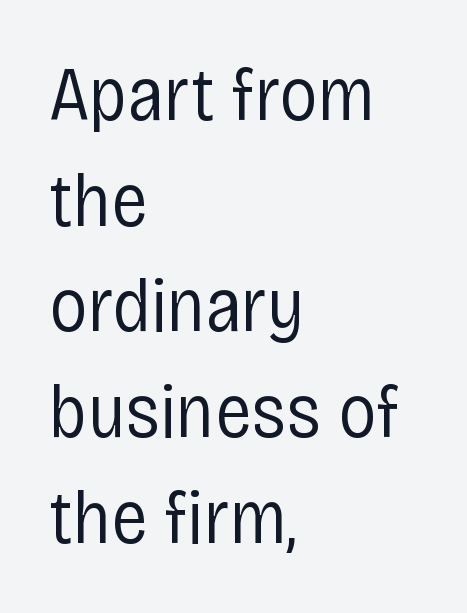
{"serif": "no", "italic": "no", "bold": "no", "weight": "regular", "width": "condensed", "stroke_contrast": "low", "x_height": "large", "monospaced": "no", "underline": "no", "align": "left", "line_spacing": "normal", "line_spacing_ratio": 1.39, "letter_spacing": "normal", "letter_spacing_em": 0.0, "glyph_px": 76}
